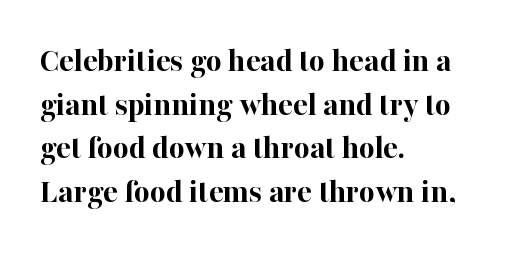
Leftover space on each line is placed entirely after the last word. Tracking value appears to be zero — textbook default spacing. Unlike italic type, these characters show no tilt at all. Character widths vary here, with narrow letters taking less room than wide ones. The type family on display is of the serif kind.
